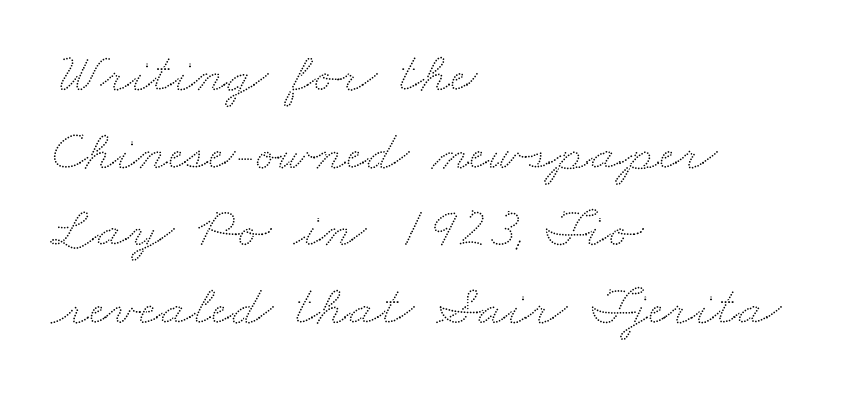
The image shows 58 px wide type; set left-aligned, normal line spacing (1.34x), normal letter spacing, not underlined; low stroke contrast and a small x-height.
